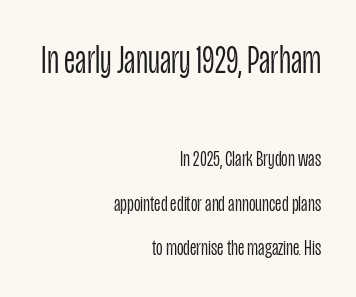
Regarding serifs, this sample does without them. The leading is generous, giving the passage an open texture. The more generous point size was reserved for the upper chunk. Do the characters align in a grid? No, the font is proportional. The characters are drawn with everyday or finer stroke widths. This rendering leaves character spacing at its baseline value.
